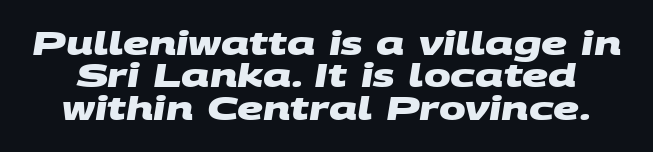
{"serif": "no", "bold": "yes", "weight": "heavy", "width": "wide", "stroke_contrast": "medium", "x_height": "large", "monospaced": "no", "underline": "no", "line_spacing": "tight", "line_spacing_ratio": 1.01, "letter_spacing": "normal", "letter_spacing_em": 0.0, "glyph_px": 32}
